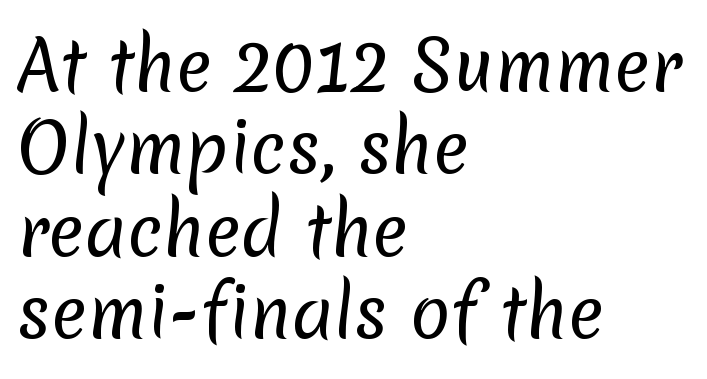
{"serif": "no", "bold": "no", "weight": "regular", "width": "normal", "stroke_contrast": "low", "x_height": "medium", "monospaced": "no", "underline": "no", "align": "left", "line_spacing_ratio": 1.23, "letter_spacing": "normal", "letter_spacing_em": 0.0, "glyph_px": 67}
